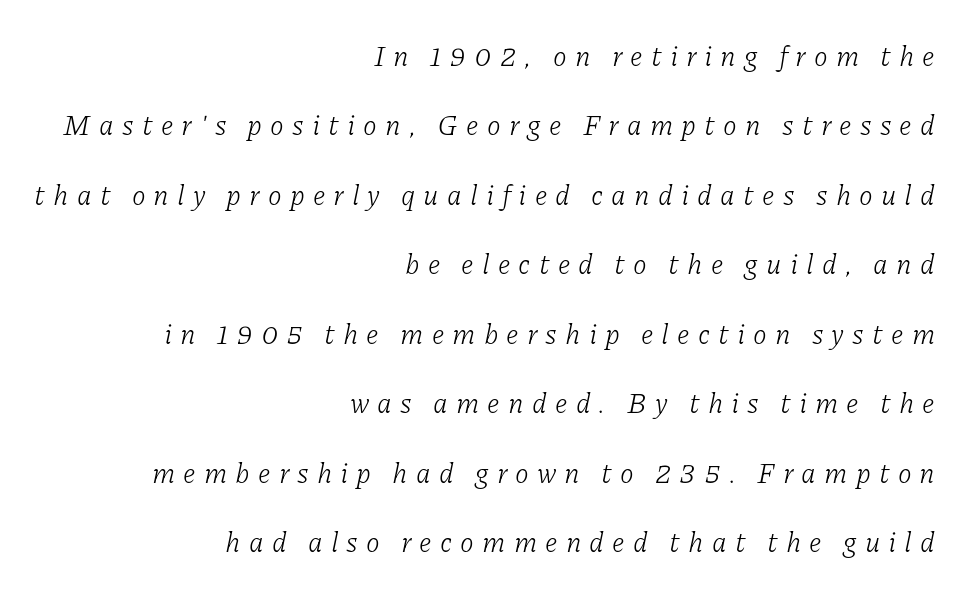
Q: Is the text bold? A: No.
Q: Is the text italic (slanted)? A: Yes, it leans right by about 11 degrees.
Q: Is the typeface a serif or a sans-serif typeface? A: Serif.
Q: Is the text underlined? A: No.
Q: How is the paragraph aligned? A: Right-aligned.
Q: Is the spacing between letters normal or unusually wide? A: Unusually wide.
Q: Is the spacing between lines tight, normal or loose? A: Loose.
Q: Width (condensed, normal, or wide)? A: Normal.
Q: Stroke contrast? A: Low.
Q: x-height? A: Medium.
Q: Monospaced? A: No.
